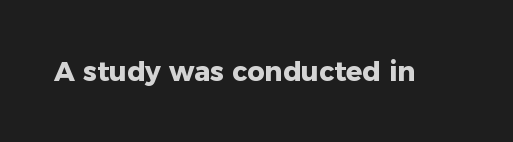
{"italic": "no", "bold": "yes", "underline": "no", "letter_spacing": "normal", "letter_spacing_em": 0.0, "glyph_px": 27}
